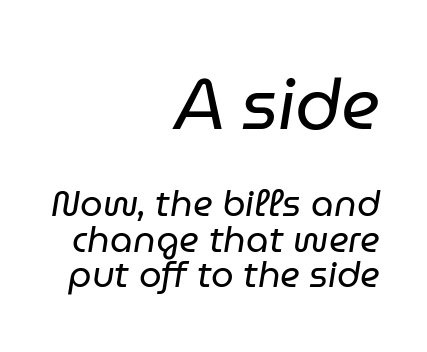
The glyphs are unaccompanied by any horizontal stroke below them. Line spacing here is tight. Does the lettering tilt? It does — this is italic. Does the bottom block carry the larger type? No, the top block does.
